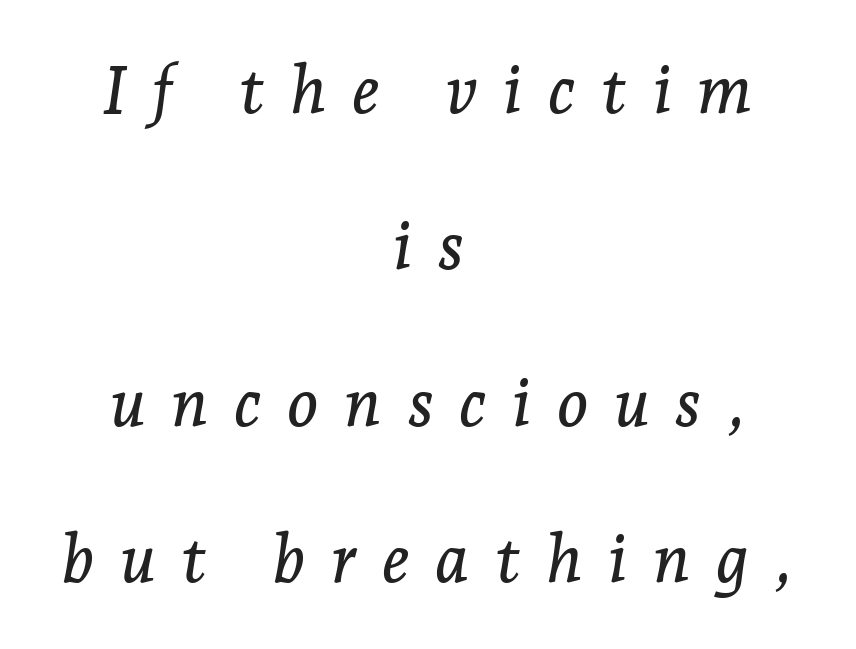
The letters advance in unequal steps, a hallmark of proportional type. Loosely led — the rows are spread out. Is the letter spacing exaggerated? Yes — the characters are pushed far apart. The specimen reads as italic at a glance. The paragraph shown floats in the horizontal middle. What kind of face is this? One with serifs.
